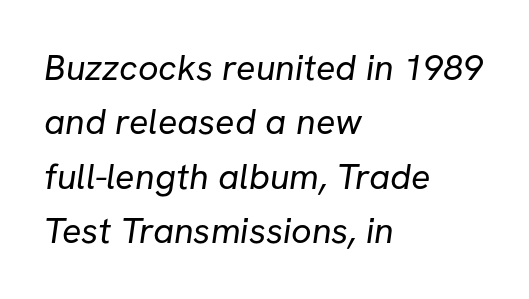
The image shows 36 px regular-weight sans-serif type; set left-aligned, normal line spacing (1.51x), normal letter spacing, not underlined; low stroke contrast and a medium x-height.
